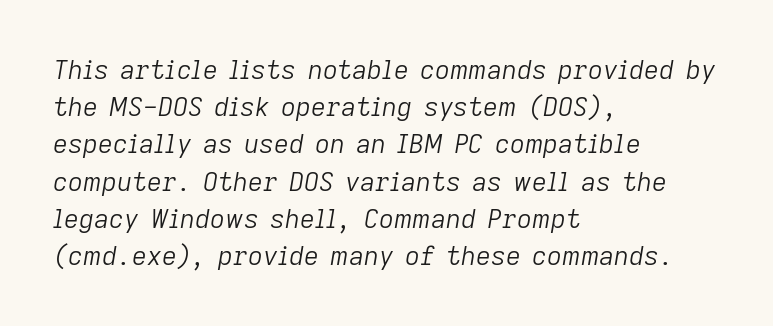
The image shows 26 px text type, italic (leaning right); set left-aligned, normal line spacing (1.43x), normal letter spacing, not underlined.
